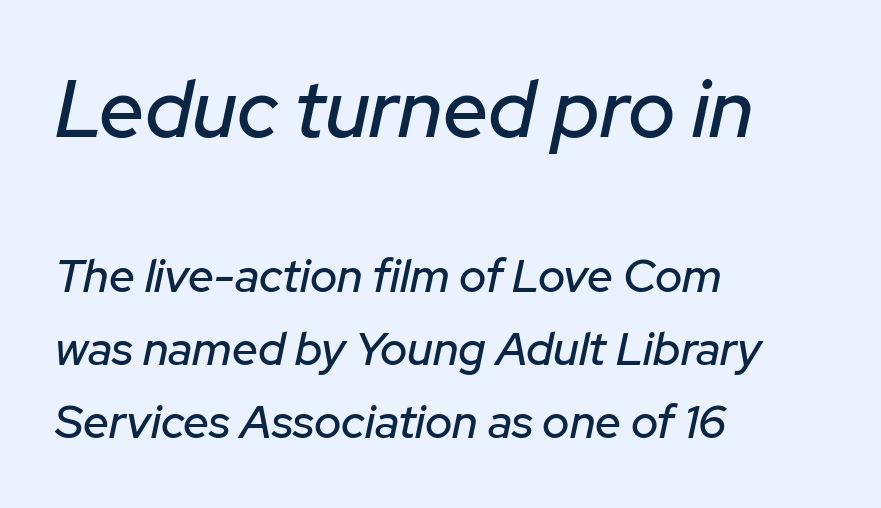
Q: Is the text italic (slanted)? A: Yes, it leans right by about 12 degrees.
Q: Is the text underlined? A: No.
Q: How is the paragraph aligned? A: Left-aligned.
Q: Is the spacing between letters normal or unusually wide? A: Normal.
Q: Is the spacing between lines tight, normal or loose? A: Normal.
Q: Which block of text is set in a larger size, the first (top) or the second (bottom)? A: The first (top) one.
Q: Width (condensed, normal, or wide)? A: Normal.
Q: Stroke contrast? A: Low.
Q: x-height? A: Medium.
Q: Monospaced? A: No.
